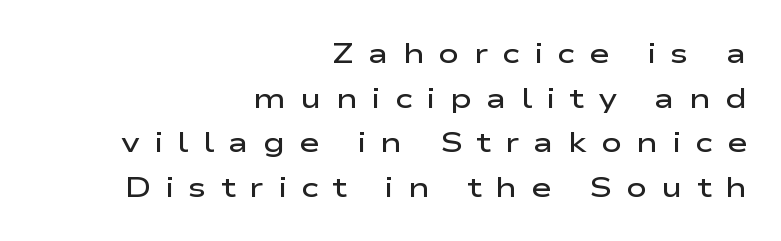
{"serif": "no", "italic": "no", "bold": "semi", "weight": "semibold", "width": "wide", "stroke_contrast": "low", "x_height": "medium", "monospaced": "no", "underline": "no", "align": "right", "line_spacing": "normal", "line_spacing_ratio": 1.59, "letter_spacing": "wide", "letter_spacing_em": 0.5, "glyph_px": 28}
